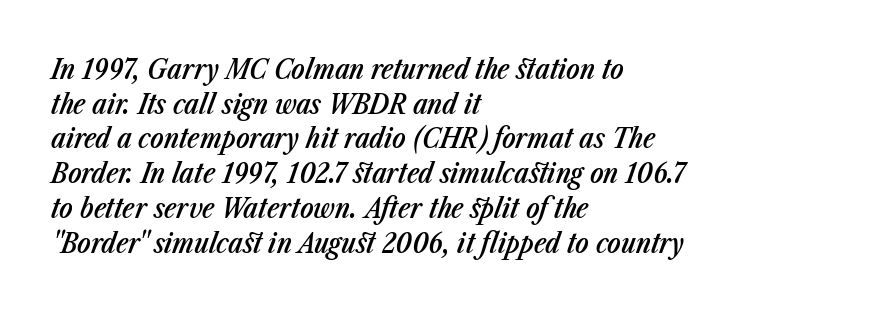
{"italic": "yes", "lean": "right", "slant_degrees": 23, "bold": "semi", "weight": "semibold", "width": "condensed", "stroke_contrast": "low", "x_height": "medium", "monospaced": "no", "underline": "no", "align": "left", "line_spacing_ratio": 1.24, "letter_spacing": "normal", "letter_spacing_em": 0.0, "glyph_px": 28}
